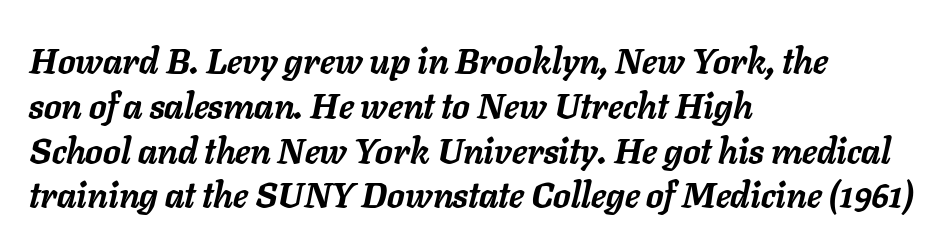
The lines in this sample share a left origin and differ only in where they stop. Descender tails drop into unmarked territory. Typographic density is high because the face is bold. Is this a fixed-width face? No — the glyphs have proportional, varying widths.
